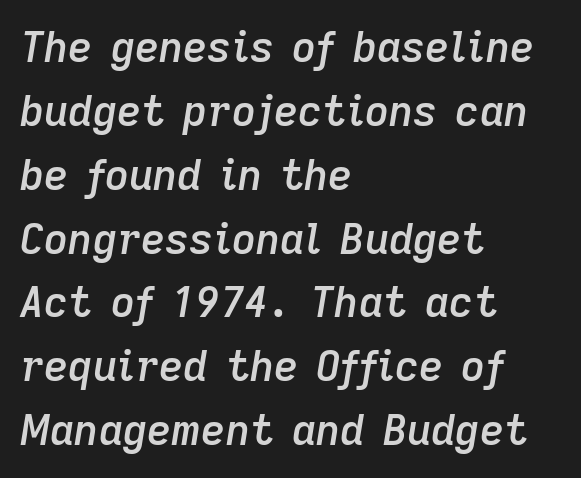
The image shows 42 px semibold type, italic (leaning right); set left-aligned, normal line spacing (1.52x), normal letter spacing, not underlined; low stroke contrast and a medium x-height.
